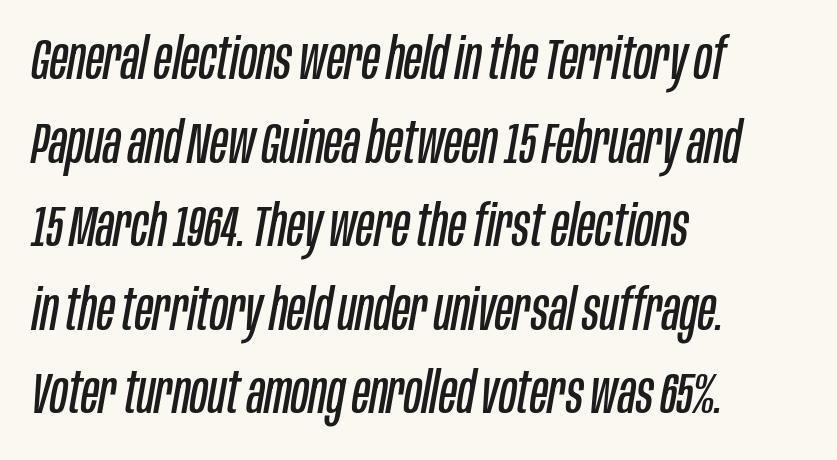
The image shows 58 px regular-weight, condensed type, italic (leaning right); set left-aligned, normal line spacing (1.44x), normal letter spacing, not underlined; low stroke contrast and a large x-height.
